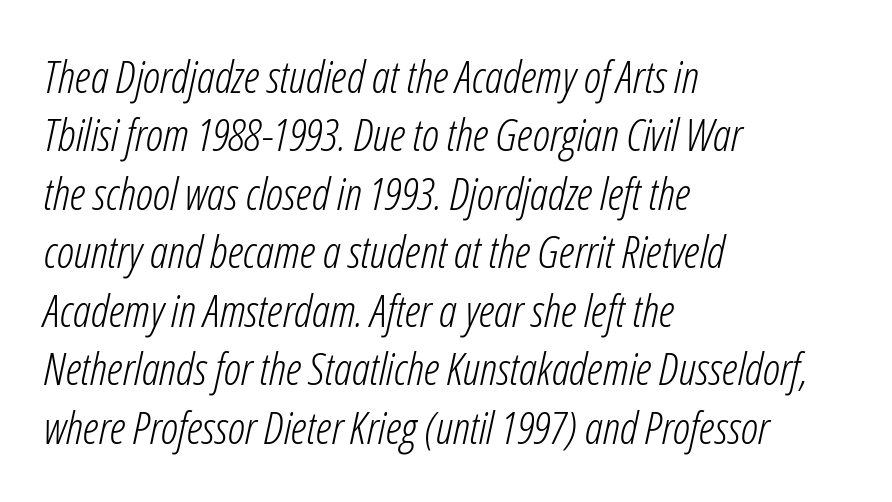
Q: Is the text bold? A: No.
Q: Is the text italic (slanted)? A: Yes, it leans right by about 12 degrees.
Q: Is the text underlined? A: No.
Q: How is the paragraph aligned? A: Left-aligned.
Q: Is the spacing between letters normal or unusually wide? A: Normal.
Q: Is the spacing between lines tight, normal or loose? A: Normal.
Q: Width (condensed, normal, or wide)? A: Condensed.
Q: Stroke contrast? A: Low.
Q: x-height? A: Medium.
Q: Monospaced? A: No.
